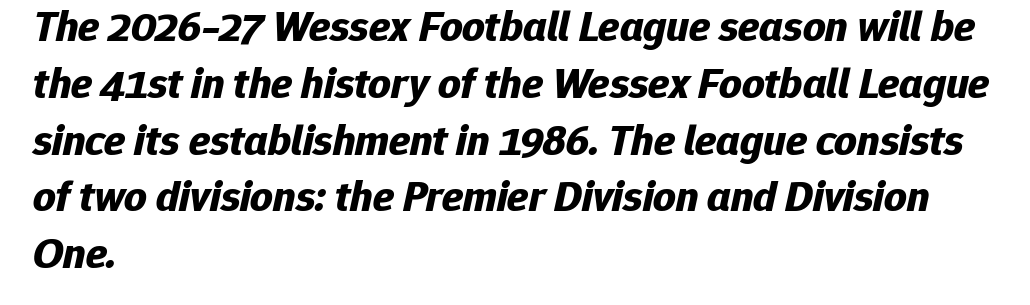
The image shows 44 px bold type, italic (leaning right); set left-aligned, normal line spacing (1.29x), normal letter spacing, not underlined; low stroke contrast and a medium x-height.
